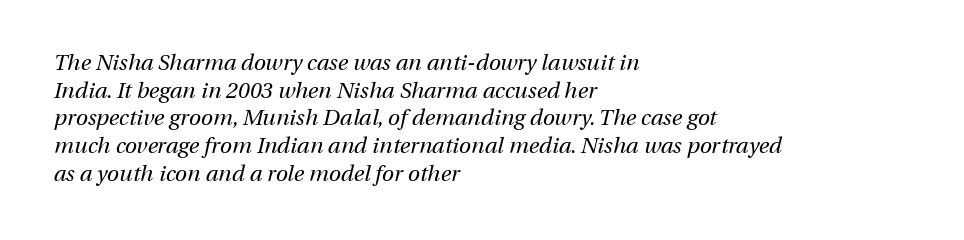
Q: Is the text bold? A: No.
Q: Is the text italic (slanted)? A: Yes, it leans right by about 13 degrees.
Q: Is the text underlined? A: No.
Q: How is the paragraph aligned? A: Left-aligned.
Q: Is the spacing between letters normal or unusually wide? A: Normal.
Q: Is the spacing between lines tight, normal or loose? A: Normal.
